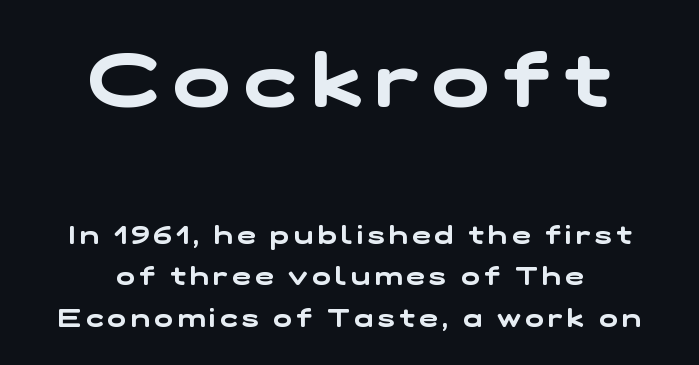
The image shows 76 px wide sans-serif type; set centered, normal line spacing (1.67x), not underlined; the first (top) block is 3.04x larger; low stroke contrast and a medium x-height.
